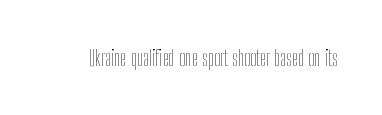
The image shows 22 px text type, upright; set normal letter spacing, not underlined.
